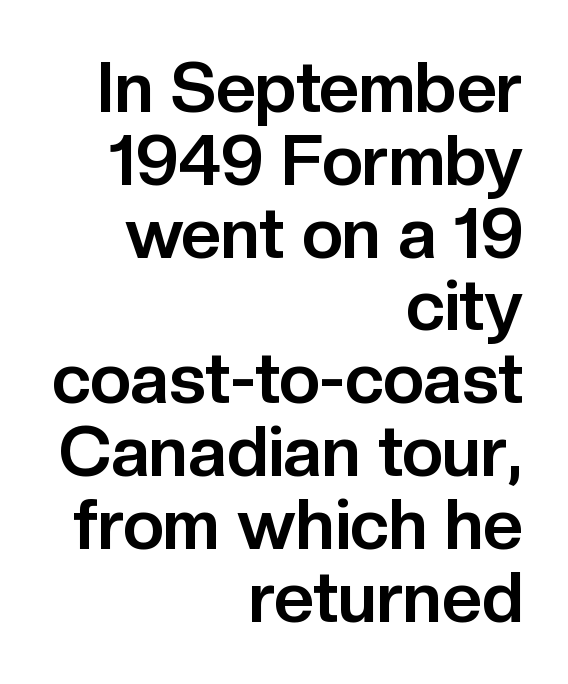
Bold? Absolutely — the strokes are thick and heavy. The vertical gap from one line to the next is small. Layout note: lines flush right. Check under the words: just untouched page.
